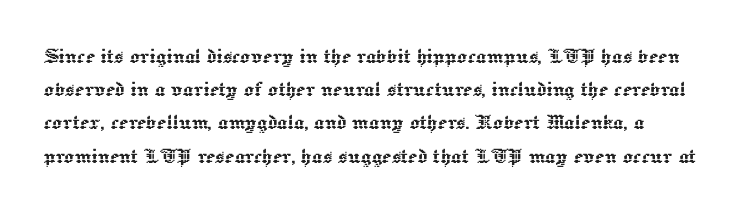
Q: Is the text italic (slanted)? A: No, it is upright.
Q: Is the text underlined? A: No.
Q: How is the paragraph aligned? A: Left-aligned.
Q: Is the spacing between letters normal or unusually wide? A: Normal.
Q: Is the spacing between lines tight, normal or loose? A: Normal.
